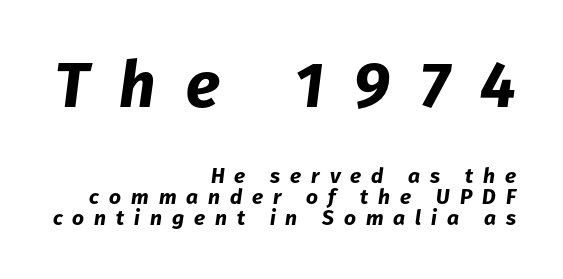
The image shows 64 px bold type, italic (leaning right); set right-aligned, tight line spacing (1.01x), unusually wide letter spacing (+0.47 em), not underlined; the first (top) block is 3.05x larger; low stroke contrast and a medium x-height.
